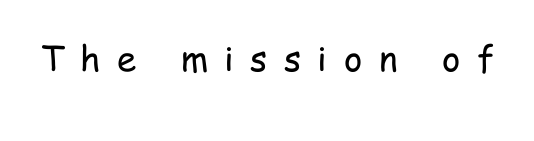
The specimen omits any rule beneath the text block's lines. The face used here is rendered with a markedly widened letterfit. When letters stand straight like this, we call the style roman or upright. No heavy texture on the line: the type isn't bold.
